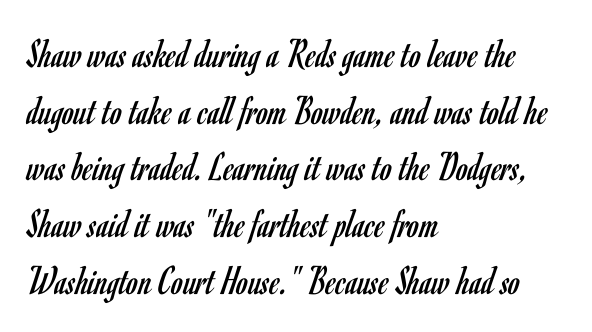
Students, observe: this is what conventionally led text looks like. The setting favours the left margin, as ordinary paragraphs usually do. Weight: regular or lighter. Plain, unruled lines of type. Observe the absence of serifs on each vertical stroke in this sample.
